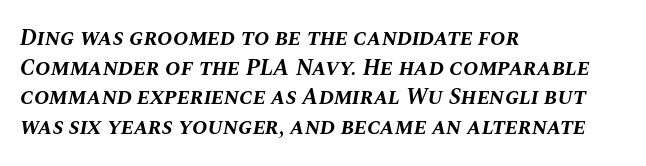
Q: Is the text bold? A: Yes.
Q: Is the text italic (slanted)? A: Yes, it leans right by about 10 degrees.
Q: Is the text underlined? A: No.
Q: How is the paragraph aligned? A: Left-aligned.
Q: Is the spacing between letters normal or unusually wide? A: Normal.
Q: Is the spacing between lines tight, normal or loose? A: Normal.
